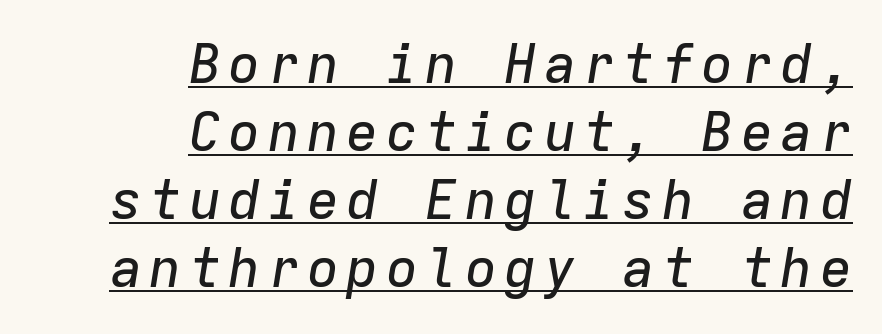
Q: Is the text italic (slanted)? A: Yes, it leans right by about 9 degrees.
Q: Is the text underlined? A: Yes.
Q: How is the paragraph aligned? A: Right-aligned.
Q: Is the spacing between lines tight, normal or loose? A: Normal.
Q: Width (condensed, normal, or wide)? A: Normal.
Q: Stroke contrast? A: Low.
Q: x-height? A: Medium.
Q: Monospaced? A: Yes.
